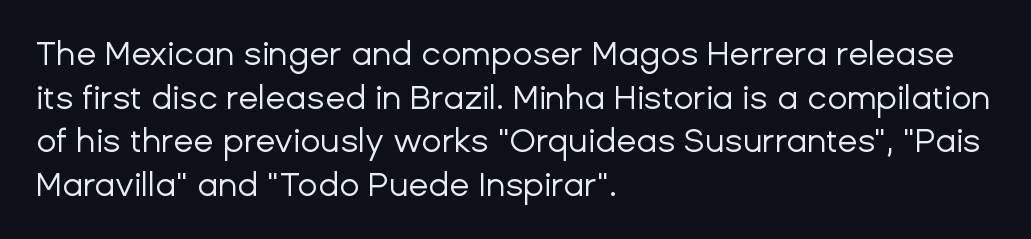
The image shows 33 px regular-weight sans-serif type, upright; set left-aligned, normal line spacing (1.32x), normal letter spacing, not underlined; low stroke contrast and a medium x-height.
